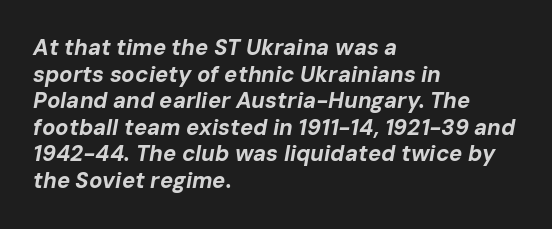
The rendering applies a slant to the glyphs. Horizontal alignment here is leftward, the default for most running prose. Anything drawn beneath the words? Only blank space. Observe the ordinary spacing: letters are neighbours, not strangers. A dark, heavy texture on the line: the type is bold.
